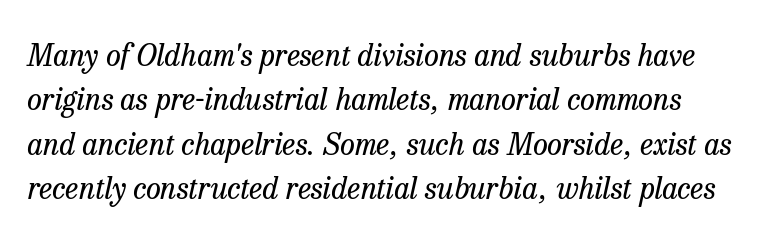
The area under the type is left untouched. Each stroke keeps to a modest, everyday thickness or less. The leading is moderate, giving the passage an even texture. Proportional: the letters do not fall into vertical columns. The whole block is typeset with a tilt. Does the type have serifs? Yes, each stem ends in a small foot.
